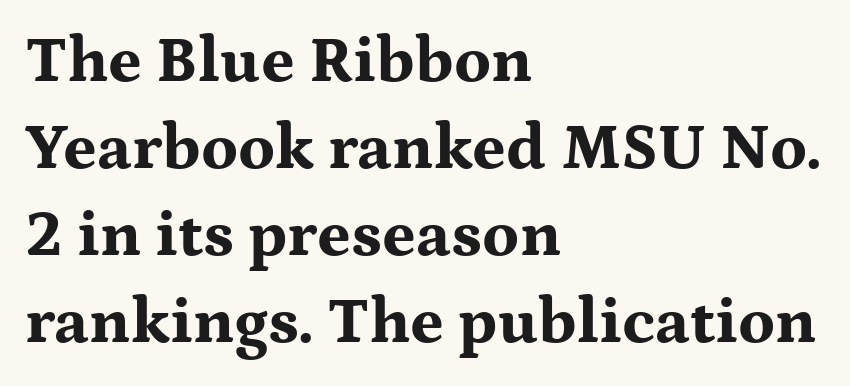
Ordinary non-slanted type is in use. Type without underlining. Is the letter spacing exaggerated? No — it looks like the ordinary default. The face used here is seriffed, in the tradition of book romans. The space between consecutive lines is moderate.
